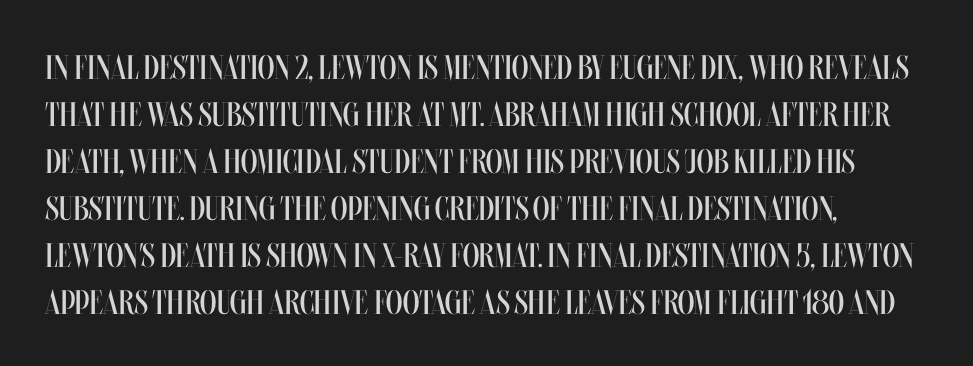
{"italic": "no", "bold": "no", "weight": "regular", "width": "condensed", "stroke_contrast": "medium", "x_height": "large", "monospaced": "no", "underline": "no", "align": "left", "line_spacing": "normal", "line_spacing_ratio": 1.38, "letter_spacing": "normal", "letter_spacing_em": 0.0, "glyph_px": 34}
